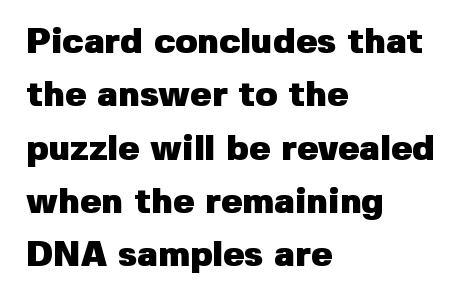
Caption: multi-line text, flush left, ragged right. Each letter keeps its own natural width here, so spacing adapts to shape. Leading: standard. Caption: standard tracking, unaltered. Emphasis by weight is at full strength: bold. Are there feet on the stems? There aren't — it's a sans.
